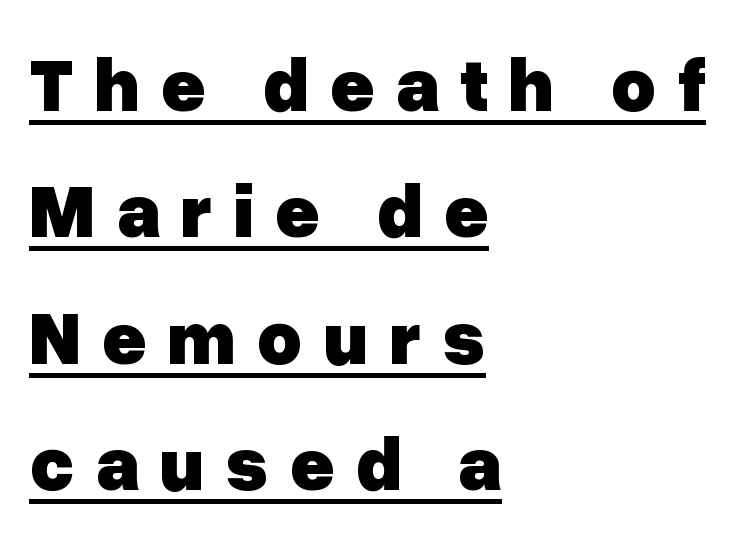
The image shows 77 px heavy sans-serif type, upright; set left-aligned, normal line spacing (1.64x), unusually wide letter spacing (+0.26 em), underlined; low stroke contrast and a medium x-height.
